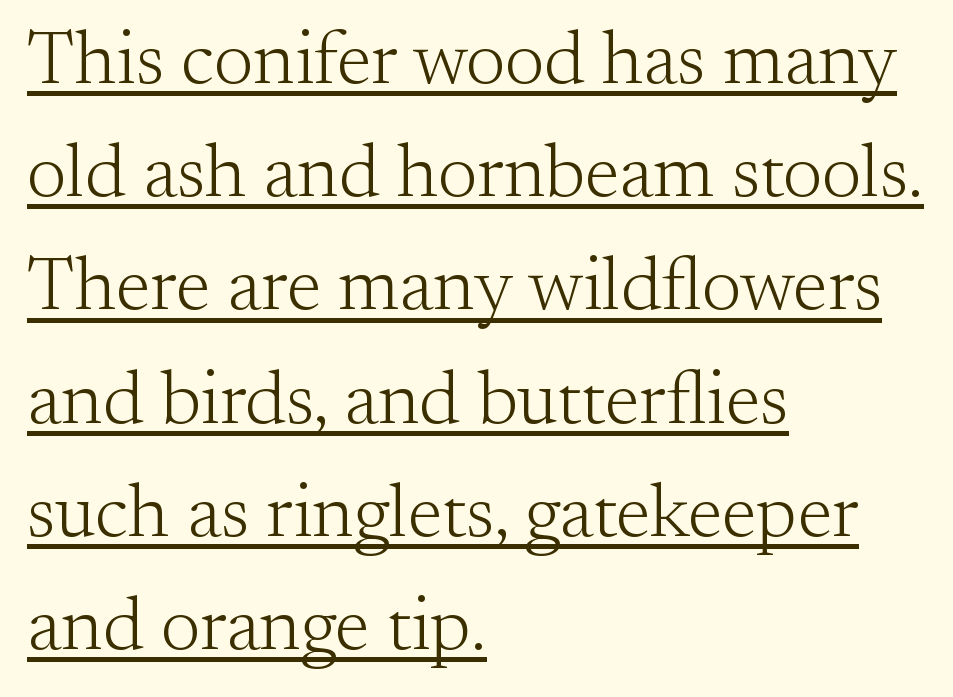
{"serif": "yes", "italic": "no", "bold": "no", "weight": "light", "width": "normal", "stroke_contrast": "medium", "x_height": "small", "monospaced": "no", "underline": "yes", "align": "left", "line_spacing": "normal", "line_spacing_ratio": 1.51, "letter_spacing": "normal", "letter_spacing_em": 0.0, "glyph_px": 75}
